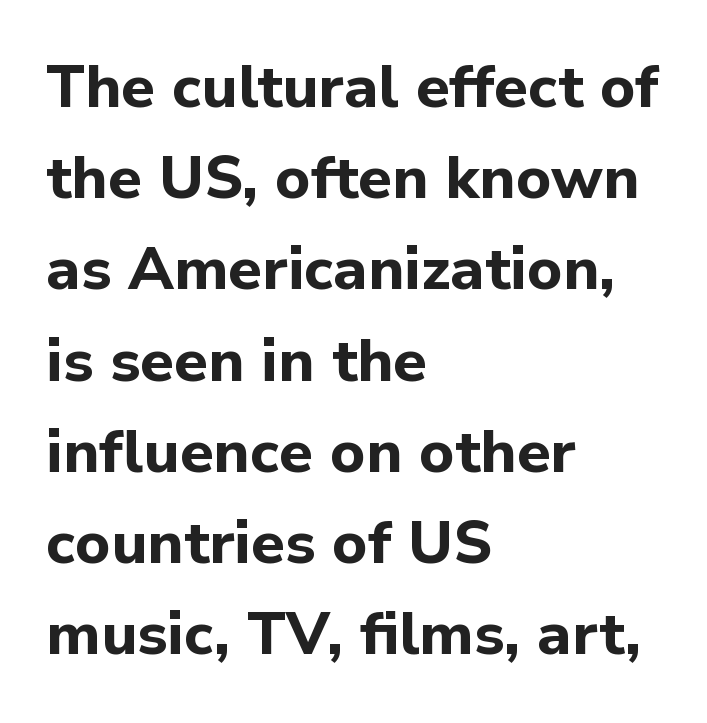
The rendering anchors every line to the left-hand side. A typesetter would call this proportional, since set widths differ per character. Does extra space separate the letters? No, they use regular spacing. Compared with an ordinary text face, these strokes are far heavier — a full bold.
